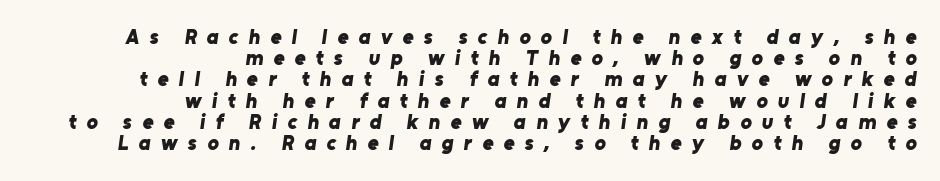
The image shows 21 px bold type; set right-aligned, tight line spacing (1.01x), unusually wide letter spacing (+0.49 em), not underlined.
